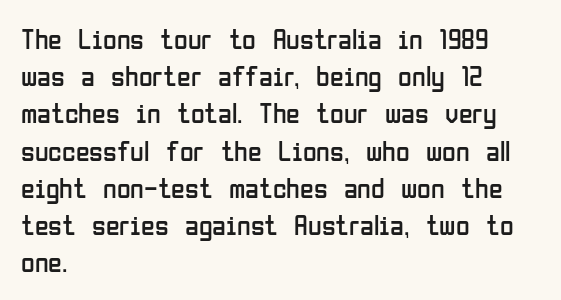
The image shows 28 px regular-weight, condensed sans-serif type, upright; set left-aligned, normal line spacing (1.33x), normal letter spacing, not underlined; low stroke contrast and a medium x-height.
